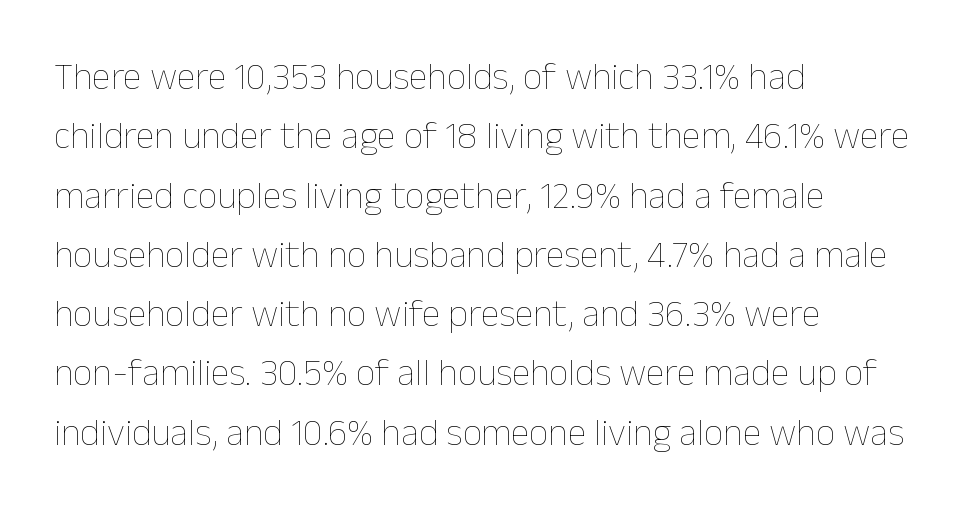
The image shows 38 px thin type, upright; set left-aligned, normal line spacing (1.56x), normal letter spacing, not underlined; low stroke contrast and a medium x-height.
